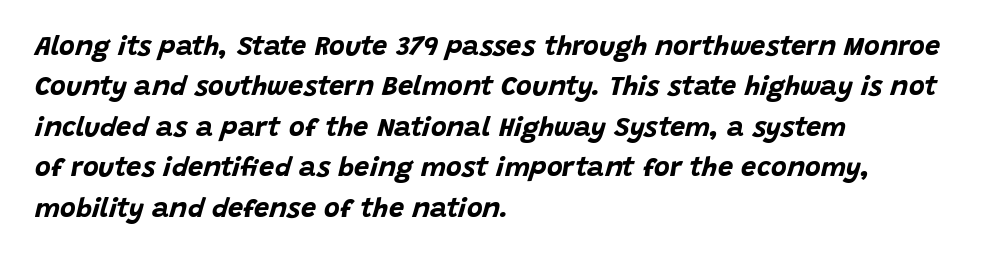
{"italic": "yes", "lean": "right", "slant_degrees": 15, "bold": "yes", "underline": "no", "align": "left", "line_spacing": "normal", "line_spacing_ratio": 1.5, "letter_spacing": "normal", "letter_spacing_em": 0.0, "glyph_px": 27}
